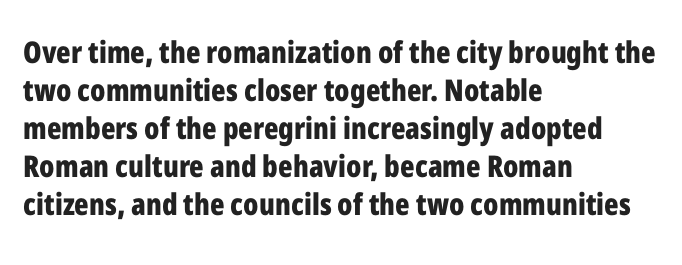
Q: Is the text bold? A: Yes.
Q: Is the text italic (slanted)? A: No, it is upright.
Q: Is the typeface a serif or a sans-serif typeface? A: Sans-serif.
Q: Is the text underlined? A: No.
Q: How is the paragraph aligned? A: Left-aligned.
Q: Is the spacing between letters normal or unusually wide? A: Normal.
Q: Is the spacing between lines tight, normal or loose? A: Normal.
Q: Width (condensed, normal, or wide)? A: Condensed.
Q: Stroke contrast? A: Low.
Q: x-height? A: Medium.
Q: Monospaced? A: No.
